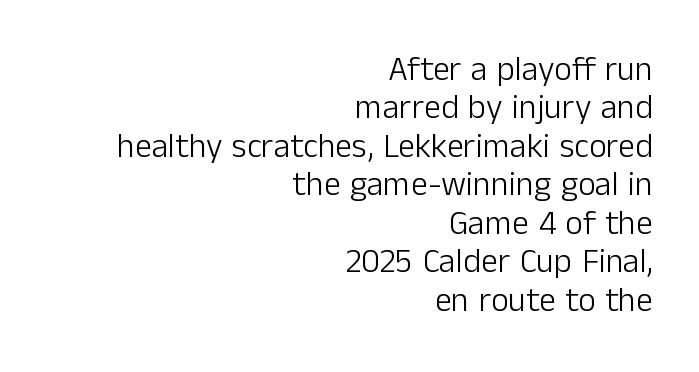
Nope, no serifs anywhere on these letters. Posture: vertical. Proportional: the letters do not fall into vertical columns. The passage shown is not bold in any degree. The words here are not underlined.
